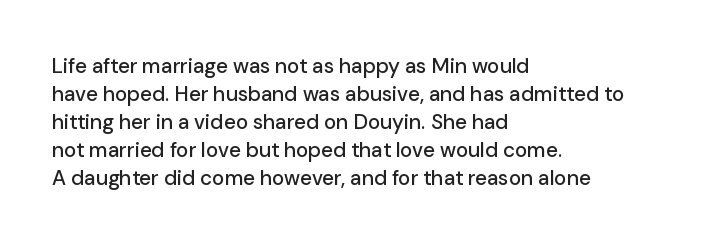
If you measured baseline to baseline, you'd find a middling distance. Descenders are the only things crossing below the line. The lines in this sample share a left origin and differ only in where they stop. Letter spacing: default. Quick note: not italic, upright.
